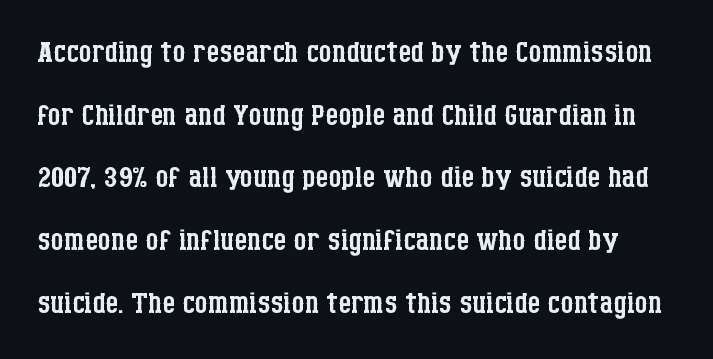
Q: Is the text bold? A: No.
Q: Is the text italic (slanted)? A: No, it is upright.
Q: Is the typeface a serif or a sans-serif typeface? A: Serif.
Q: Is the text underlined? A: No.
Q: Is the spacing between letters normal or unusually wide? A: Normal.
Q: Is the spacing between lines tight, normal or loose? A: Normal.
Q: Width (condensed, normal, or wide)? A: Condensed.
Q: Stroke contrast? A: Low.
Q: x-height? A: Large.
Q: Monospaced? A: No.
